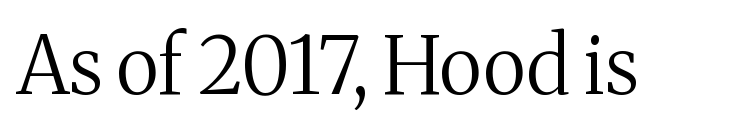
The image shows 79 px regular-weight serif type, upright; set normal letter spacing, not underlined; medium stroke contrast and a medium x-height.
